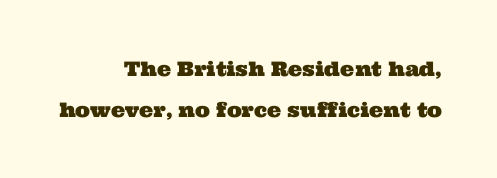
Q: Is the text underlined? A: No.
Q: How is the paragraph aligned? A: Right-aligned.
Q: Is the spacing between letters normal or unusually wide? A: Normal.
Q: Is the spacing between lines tight, normal or loose? A: Loose.
